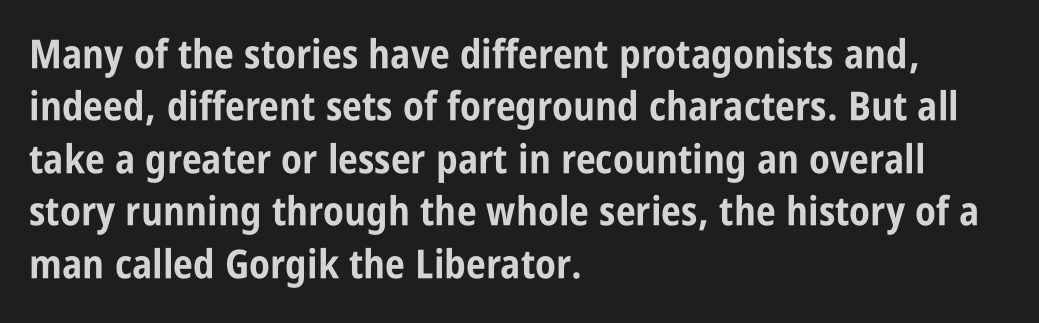
{"serif": "no", "italic": "no", "bold": "yes", "weight": "bold", "width": "condensed", "stroke_contrast": "low", "x_height": "large", "monospaced": "no", "underline": "no", "align": "left", "line_spacing": "normal", "line_spacing_ratio": 1.31, "letter_spacing": "normal", "letter_spacing_em": 0.0, "glyph_px": 40}
